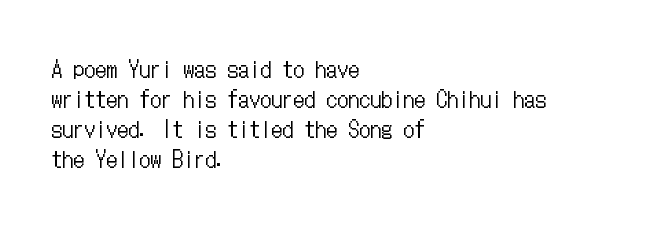
The image shows 22 px text type, upright; set left-aligned, normal line spacing (1.37x), normal letter spacing, not underlined.
